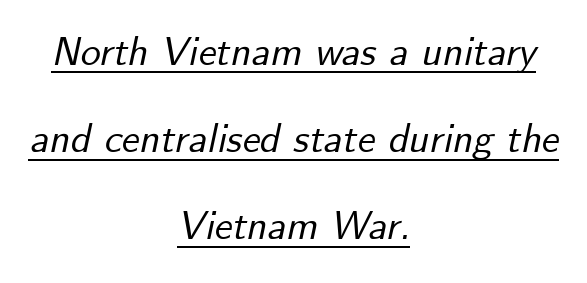
{"italic": "yes", "lean": "right", "slant_degrees": 12, "width": "normal", "stroke_contrast": "low", "x_height": "small", "monospaced": "no", "underline": "yes", "align": "center", "line_spacing": "loose", "line_spacing_ratio": 2.18, "letter_spacing": "normal", "letter_spacing_em": 0.0, "glyph_px": 40}
